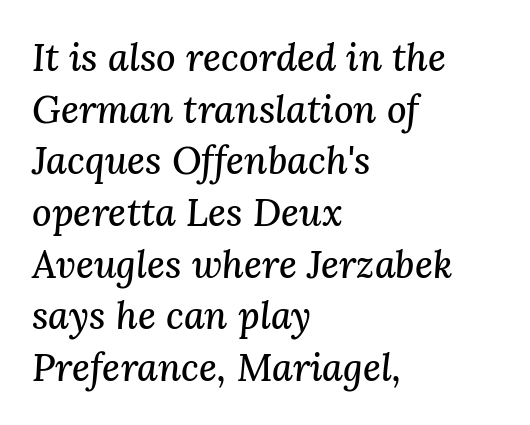
Q: Is the text italic (slanted)? A: Yes, it leans right by about 3 degrees.
Q: Is the typeface a serif or a sans-serif typeface? A: Serif.
Q: Is the text underlined? A: No.
Q: How is the paragraph aligned? A: Left-aligned.
Q: Is the spacing between letters normal or unusually wide? A: Normal.
Q: Is the spacing between lines tight, normal or loose? A: Normal.
Q: Width (condensed, normal, or wide)? A: Normal.
Q: Stroke contrast? A: Medium.
Q: x-height? A: Medium.
Q: Monospaced? A: No.
